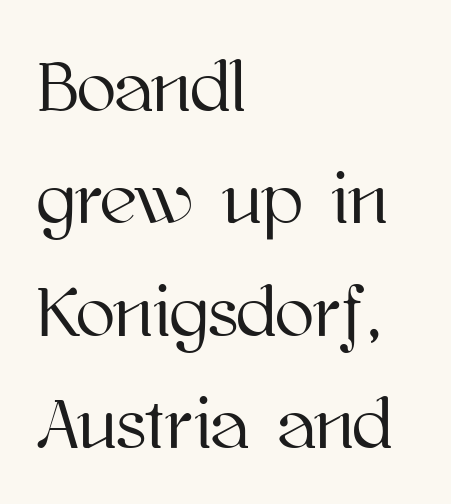
The image shows 72 px text type, upright; set left-aligned, normal line spacing (1.56x), normal letter spacing, not underlined; high stroke contrast and a medium x-height.
